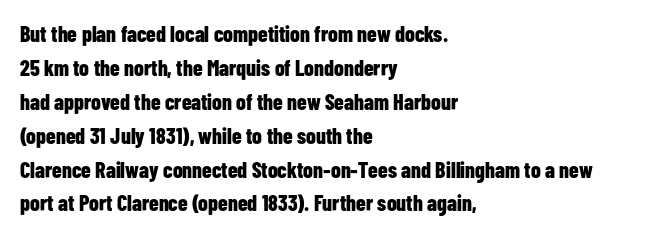
Q: Is the text bold? A: Yes.
Q: Is the text italic (slanted)? A: No, it is upright.
Q: Is the text underlined? A: No.
Q: How is the paragraph aligned? A: Left-aligned.
Q: Is the spacing between letters normal or unusually wide? A: Normal.
Q: Is the spacing between lines tight, normal or loose? A: Normal.
